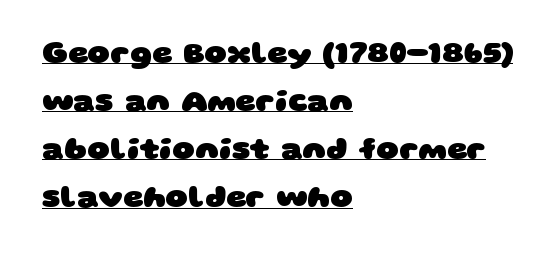
The rag falls on the right side of this text block. The rendering uses natural spacing where letterforms have individual widths. Type style note: lacks serifs. Is the type bold? Yes — the strokes are clearly thick and heavy. A baseline rule has been typeset under these characters.
